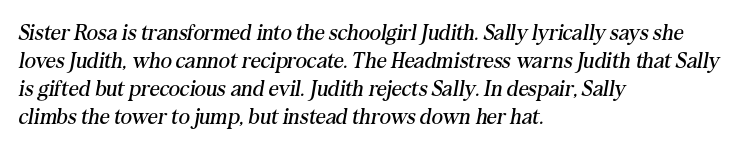
The image shows 22 px text type, italic (leaning right); set left-aligned, normal line spacing (1.28x), normal letter spacing, not underlined.
